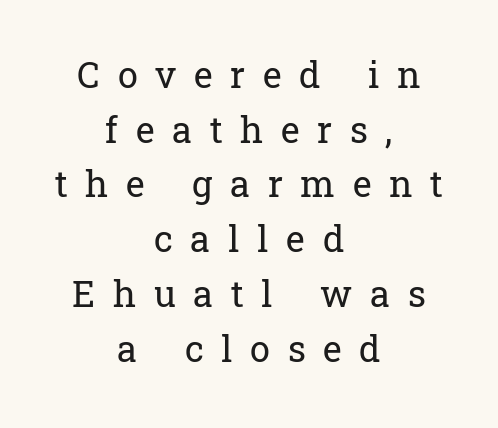
Q: Is the text bold? A: No.
Q: Is the text italic (slanted)? A: No, it is upright.
Q: Is the typeface a serif or a sans-serif typeface? A: Serif.
Q: Is the text underlined? A: No.
Q: How is the paragraph aligned? A: Centered.
Q: Is the spacing between letters normal or unusually wide? A: Unusually wide.
Q: Is the spacing between lines tight, normal or loose? A: Normal.
Q: Width (condensed, normal, or wide)? A: Normal.
Q: Stroke contrast? A: Low.
Q: x-height? A: Medium.
Q: Monospaced? A: No.
